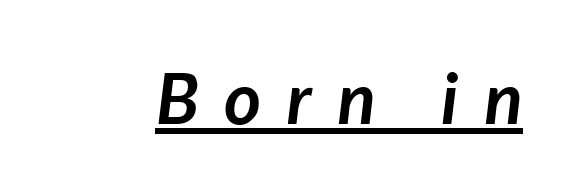
The image shows 71 px semibold type, italic (leaning right); set unusually wide letter spacing (+0.36 em), underlined; low stroke contrast and a medium x-height.
